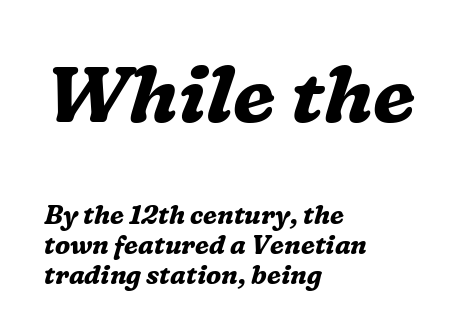
The image shows 79 px bold serif type, italic (leaning right); set left-aligned, tight line spacing (1.15x), normal letter spacing, not underlined; the first (top) block is 3.04x larger; medium stroke contrast and a medium x-height.
